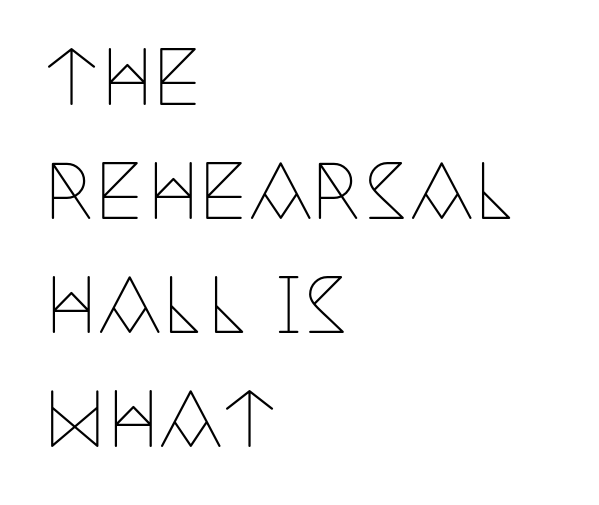
Q: Is the text bold? A: No.
Q: Is the text italic (slanted)? A: No, it is upright.
Q: Is the typeface a serif or a sans-serif typeface? A: Serif.
Q: Is the text underlined? A: No.
Q: How is the paragraph aligned? A: Left-aligned.
Q: Is the spacing between letters normal or unusually wide? A: Normal.
Q: Is the spacing between lines tight, normal or loose? A: Normal.
Q: Width (condensed, normal, or wide)? A: Condensed.
Q: Stroke contrast? A: Low.
Q: x-height? A: Large.
Q: Monospaced? A: No.
